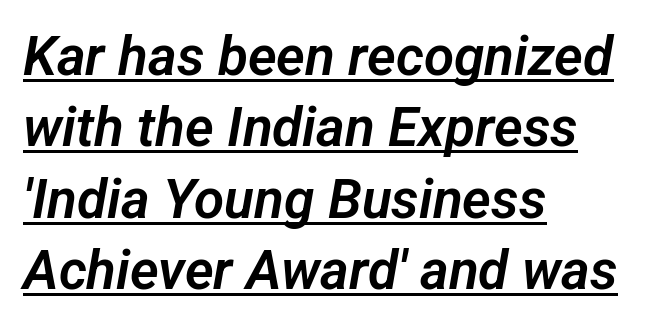
Each new line begins a customary step beneath the previous one. Nope, no serifs anywhere on these letters. Does extra space separate the letters? No, they use regular spacing. Visually the block forms a straight wall on the left and a jagged coastline on the right.
